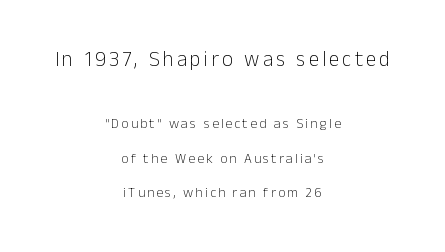
{"italic": "no", "bold": "no", "underline": "no", "align": "center", "line_spacing": "loose", "line_spacing_ratio": 2.48, "larger_block": "first", "size_ratio": 1.5, "glyph_px": 21}
